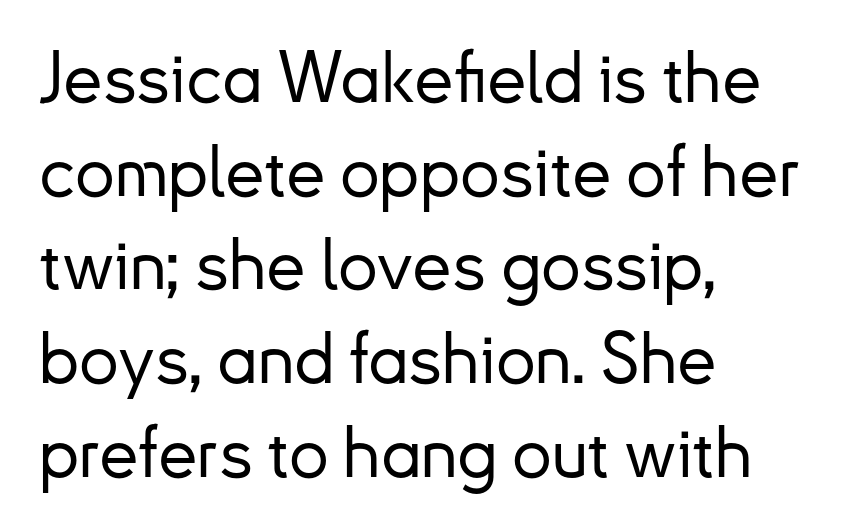
Q: Is the text italic (slanted)? A: No, it is upright.
Q: Is the typeface a serif or a sans-serif typeface? A: Sans-serif.
Q: Is the text underlined? A: No.
Q: How is the paragraph aligned? A: Left-aligned.
Q: Is the spacing between letters normal or unusually wide? A: Normal.
Q: Is the spacing between lines tight, normal or loose? A: Normal.
Q: Width (condensed, normal, or wide)? A: Normal.
Q: Stroke contrast? A: Low.
Q: x-height? A: Small.
Q: Monospaced? A: No.
